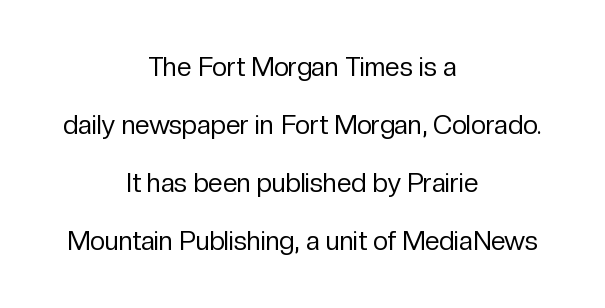
{"italic": "no", "bold": "no", "underline": "no", "align": "center", "line_spacing": "loose", "line_spacing_ratio": 2.23, "letter_spacing": "normal", "letter_spacing_em": 0.0, "glyph_px": 26}
